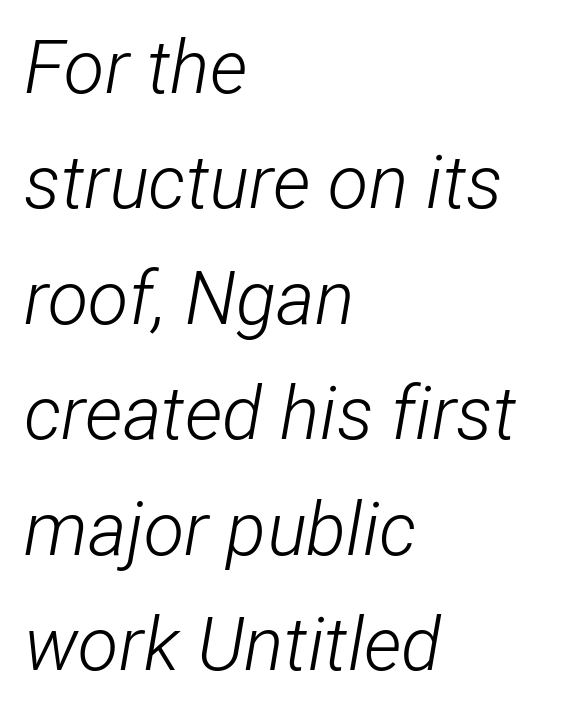
{"italic": "yes", "lean": "right", "slant_degrees": 12, "bold": "no", "weight": "light", "width": "condensed", "stroke_contrast": "low", "x_height": "medium", "monospaced": "no", "underline": "no", "align": "left", "line_spacing": "normal", "line_spacing_ratio": 1.56, "letter_spacing": "normal", "letter_spacing_em": 0.0, "glyph_px": 74}
